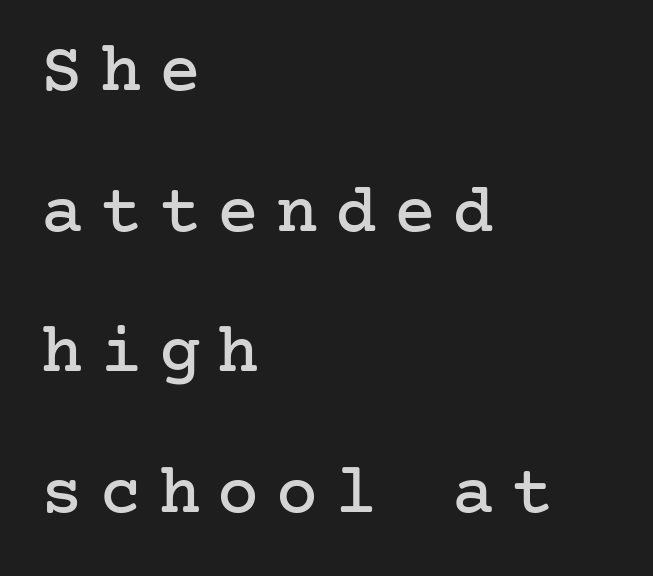
{"serif": "yes", "italic": "no", "width": "normal", "stroke_contrast": "low", "x_height": "medium", "underline": "no", "align": "left", "line_spacing": "loose", "line_spacing_ratio": 2.01, "letter_spacing": "wide", "letter_spacing_em": 0.24, "glyph_px": 70}
